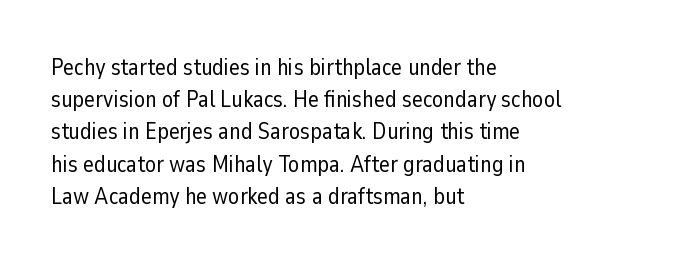
Q: Is the text bold? A: No.
Q: Is the text italic (slanted)? A: No, it is upright.
Q: Is the text underlined? A: No.
Q: How is the paragraph aligned? A: Left-aligned.
Q: Is the spacing between letters normal or unusually wide? A: Normal.
Q: Is the spacing between lines tight, normal or loose? A: Normal.
